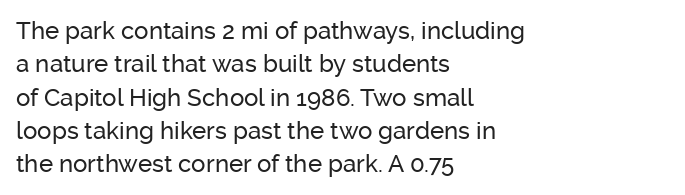
{"italic": "no", "underline": "no", "align": "left", "line_spacing": "normal", "line_spacing_ratio": 1.39, "letter_spacing": "normal", "letter_spacing_em": 0.0, "glyph_px": 24}
